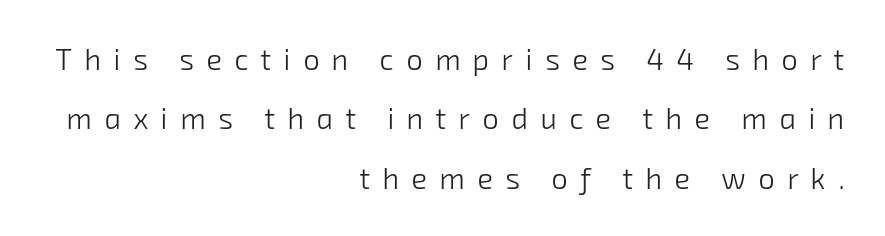
Bold? No — there's no thickening of the strokes. Serif or sans? Sans — the stroke terminals are bare. The face used here is proportionally spaced, like ordinary book or web type. The ragged edge is on the left, which tells us the setting is flush right. Honestly, the rows look like they've been pulled way apart. Descender tails drop into unmarked territory.
